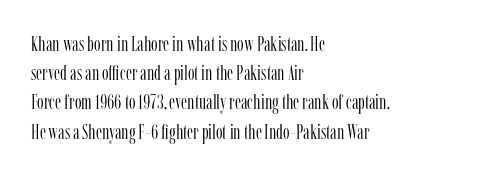
{"italic": "no", "bold": "no", "underline": "no", "align": "left", "line_spacing": "normal", "line_spacing_ratio": 1.39, "letter_spacing": "normal", "letter_spacing_em": 0.0, "glyph_px": 21}
